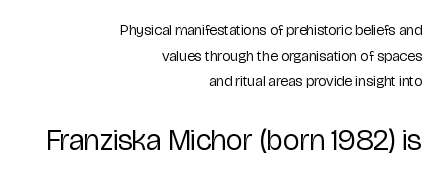
The image shows 30 px regular-weight, condensed sans-serif type, upright; set right-aligned, line spacing 1.71x, normal letter spacing, not underlined; the second (bottom) block is 2.0x larger; low stroke contrast and a medium x-height.
